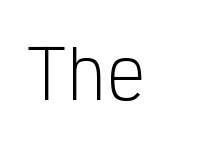
{"serif": "no", "italic": "no", "bold": "no", "weight": "light", "width": "condensed", "stroke_contrast": "low", "x_height": "medium", "monospaced": "yes", "underline": "no", "align": "left", "letter_spacing": "normal", "letter_spacing_em": 0.0, "glyph_px": 67}
